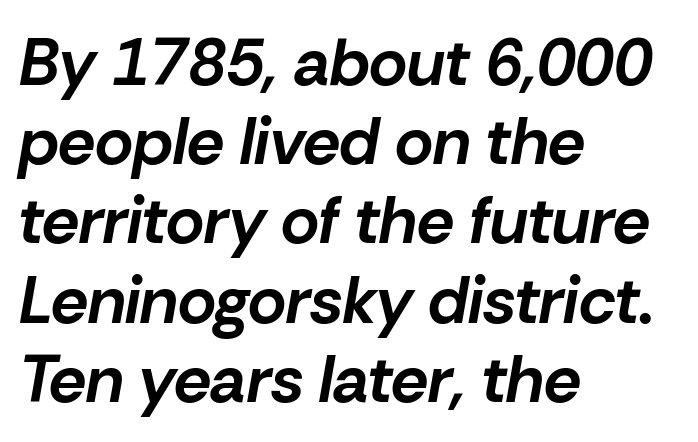
{"italic": "yes", "lean": "right", "slant_degrees": 10, "bold": "yes", "weight": "bold", "width": "normal", "stroke_contrast": "low", "x_height": "medium", "monospaced": "no", "underline": "no", "align": "left", "line_spacing_ratio": 1.2, "letter_spacing": "normal", "letter_spacing_em": 0.0, "glyph_px": 66}
